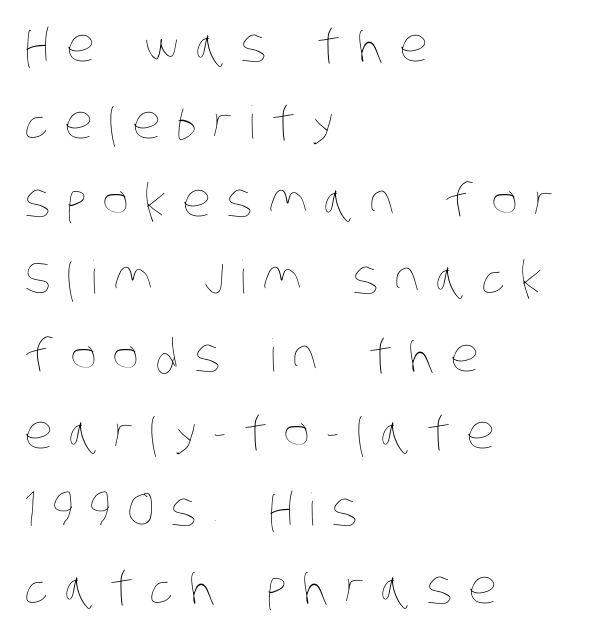
Q: Is the text bold? A: No.
Q: Is the text underlined? A: No.
Q: How is the paragraph aligned? A: Left-aligned.
Q: Is the spacing between letters normal or unusually wide? A: Unusually wide.
Q: Width (condensed, normal, or wide)? A: Condensed.
Q: Stroke contrast? A: Low.
Q: x-height? A: Large.
Q: Monospaced? A: No.
